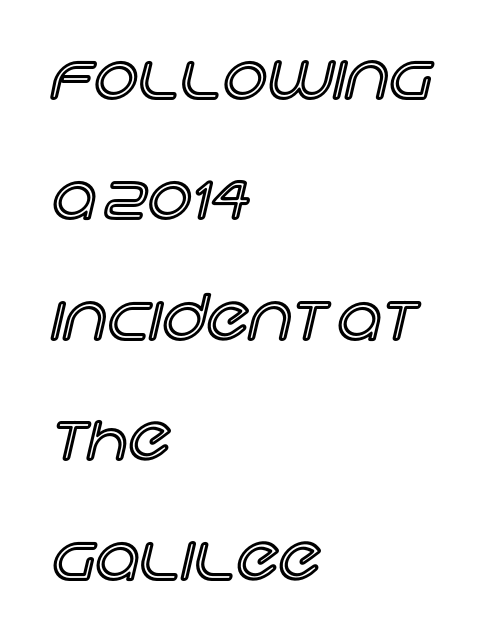
The image shows 62 px text type; set left-aligned, loose line spacing (1.94x), normal letter spacing, not underlined; a large x-height.
